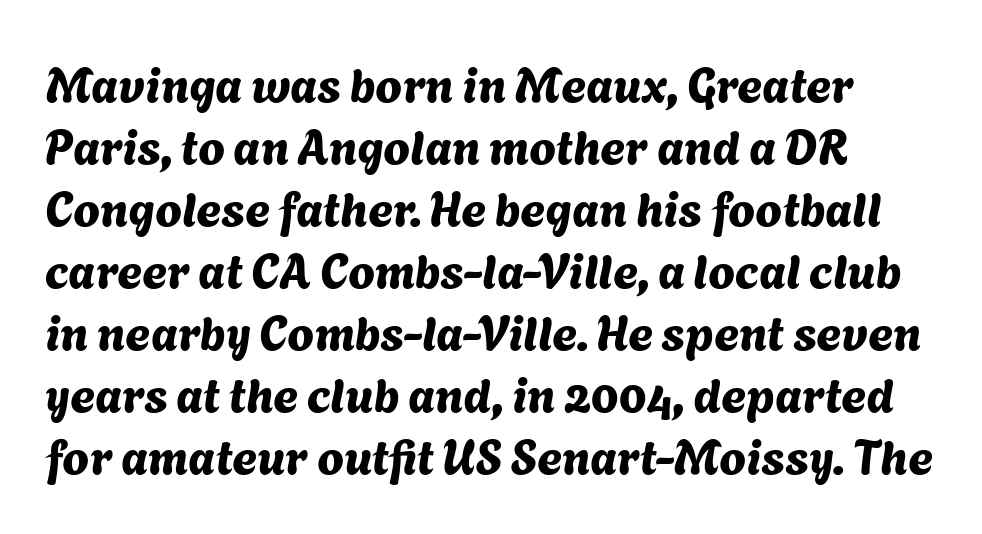
Has an underline been added? It has not. Vertically, the passage feels balanced, rows spaced as you'd expect. The rendering uses natural spacing where letterforms have individual widths. This rendering employs a face without finishing strokes, i.e., a sans-serif. Inter-character spacing is left at the font's built-in metrics.
